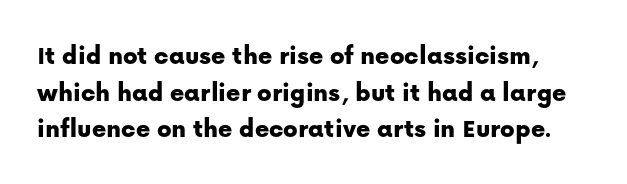
The image shows 27 px text type, upright; set normal line spacing (1.36x), normal letter spacing, not underlined.
